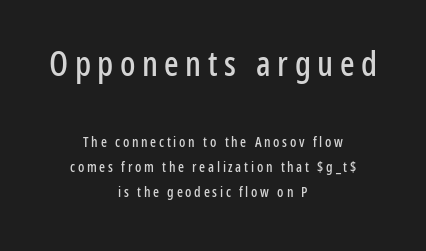
Q: Is the text italic (slanted)? A: No, it is upright.
Q: Is the typeface a serif or a sans-serif typeface? A: Sans-serif.
Q: Is the text underlined? A: No.
Q: How is the paragraph aligned? A: Centered.
Q: Which block of text is set in a larger size, the first (top) or the second (bottom)? A: The first (top) one.
Q: Width (condensed, normal, or wide)? A: Condensed.
Q: Stroke contrast? A: Low.
Q: x-height? A: Medium.
Q: Monospaced? A: No.
